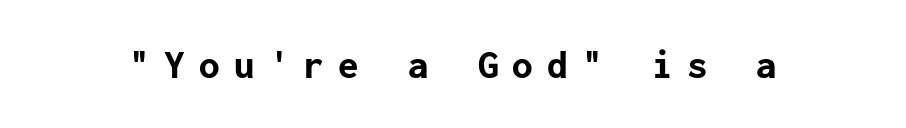
{"serif": "no", "italic": "no", "bold": "yes", "weight": "bold", "width": "normal", "stroke_contrast": "low", "x_height": "medium", "underline": "no", "letter_spacing": "wide", "letter_spacing_em": 0.35, "glyph_px": 41}
